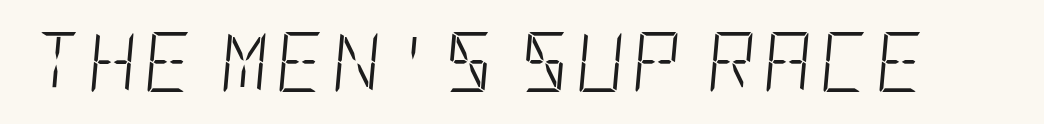
Style check: oblique. Unmarked baselines from the first word to the last. Is the stroke heavy? The answer is a plain regular-or-lighter.
